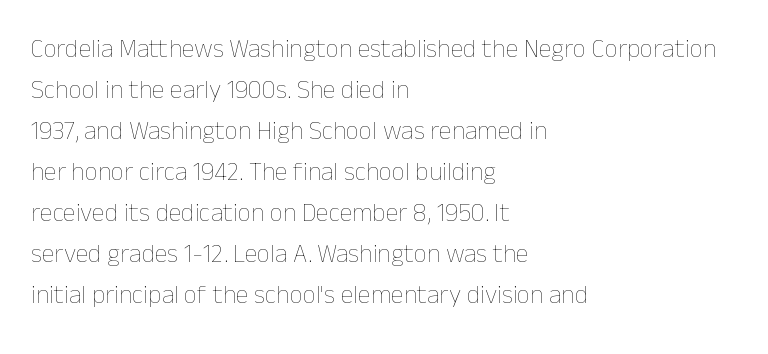
The image shows 26 px text type, upright; set left-aligned, normal line spacing (1.58x), normal letter spacing, not underlined.
